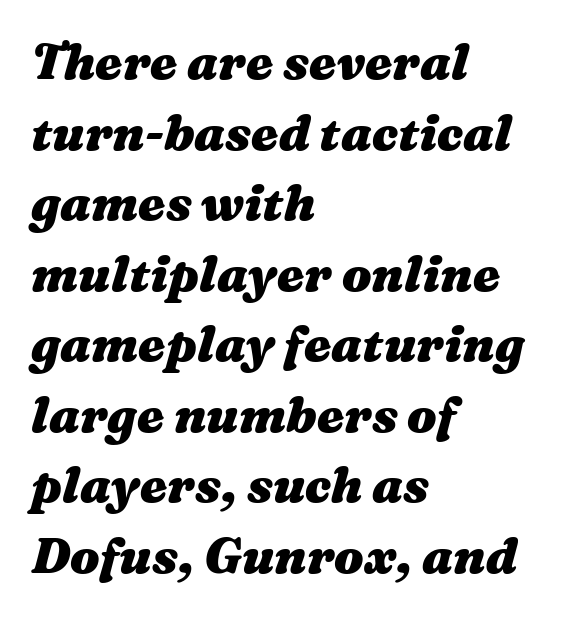
The image shows 49 px heavy, wide type, italic (leaning right); set left-aligned, normal line spacing (1.44x), normal letter spacing, not underlined; medium stroke contrast and a medium x-height.
